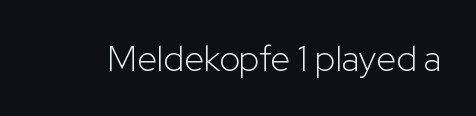
The image shows 36 px light sans-serif type, upright; set normal letter spacing, not underlined; low stroke contrast and a medium x-height.
